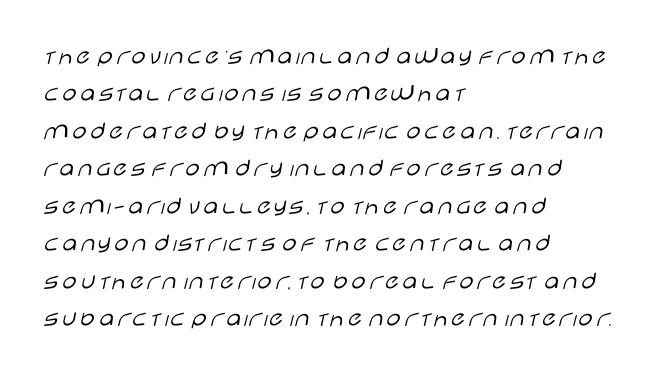
{"bold": "no", "underline": "no", "align": "left", "line_spacing": "normal", "line_spacing_ratio": 1.44, "letter_spacing": "normal", "letter_spacing_em": 0.0, "glyph_px": 26}
